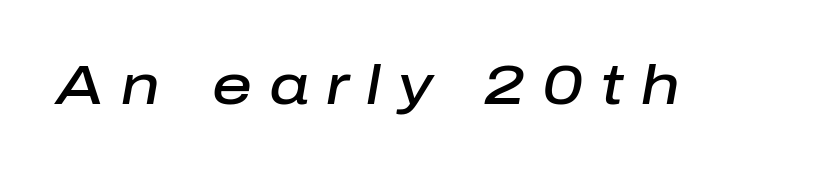
Style check: oblique. Is this a fixed-width face? No — the glyphs have proportional, varying widths. Weight: semibold (demi). Decoration check: the copy has no underline. In terms of letterspacing, this is a distinctly airy, spread setting.
